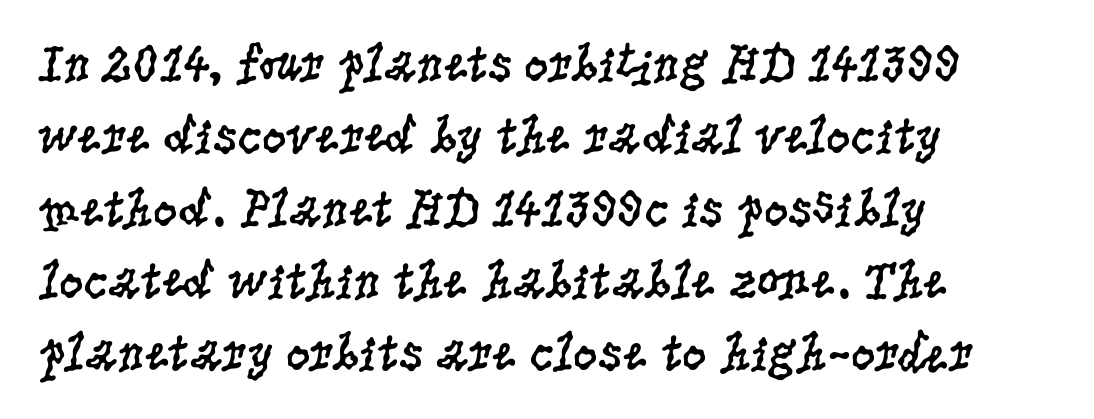
{"serif": "yes", "bold": "no", "weight": "regular", "width": "condensed", "stroke_contrast": "low", "x_height": "large", "monospaced": "no", "underline": "no", "align": "left", "line_spacing": "normal", "line_spacing_ratio": 1.34, "letter_spacing": "normal", "letter_spacing_em": 0.0, "glyph_px": 54}
